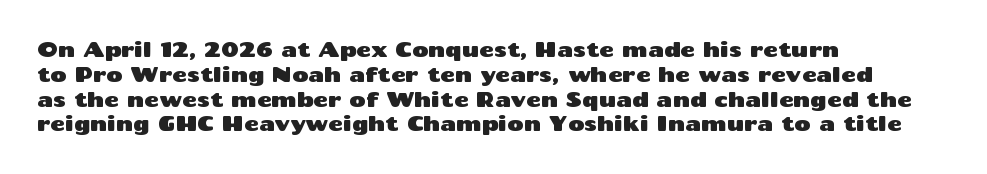
The image shows 20 px text type, upright; set left-aligned, line spacing 1.24x, normal letter spacing, not underlined.
